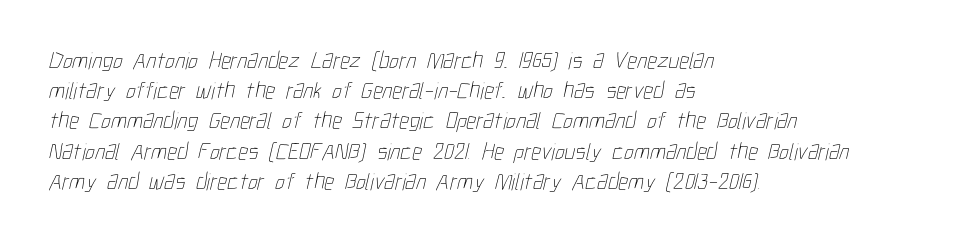
{"bold": "no", "underline": "no", "align": "left", "line_spacing": "normal", "line_spacing_ratio": 1.26, "letter_spacing": "normal", "letter_spacing_em": 0.0, "glyph_px": 24}
